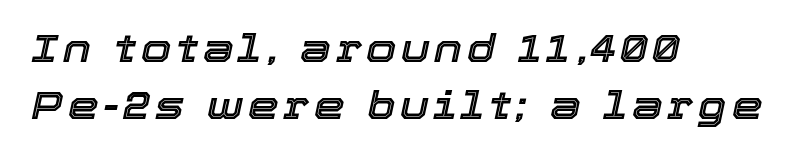
This sample has the flowing, uneven cadence of proportional lettering. Normally led — the rows are evenly, conventionally spaced. The words here are not underlined. Italic? Definitely — the glyphs are oblique. This sample is left-justified, so line endings fall wherever the words run out.
